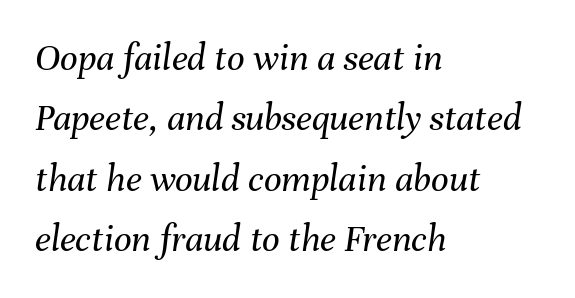
The image shows 39 px regular-weight type, italic (leaning right); set left-aligned, normal line spacing (1.55x), normal letter spacing, not underlined; medium stroke contrast and a medium x-height.
